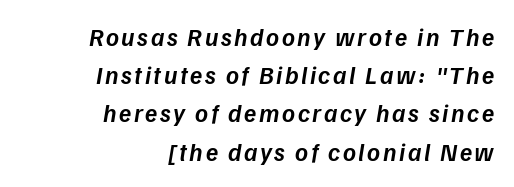
{"italic": "yes", "lean": "right", "slant_degrees": 9, "bold": "semi", "underline": "no", "align": "right", "line_spacing": "normal", "line_spacing_ratio": 1.53, "glyph_px": 25}
